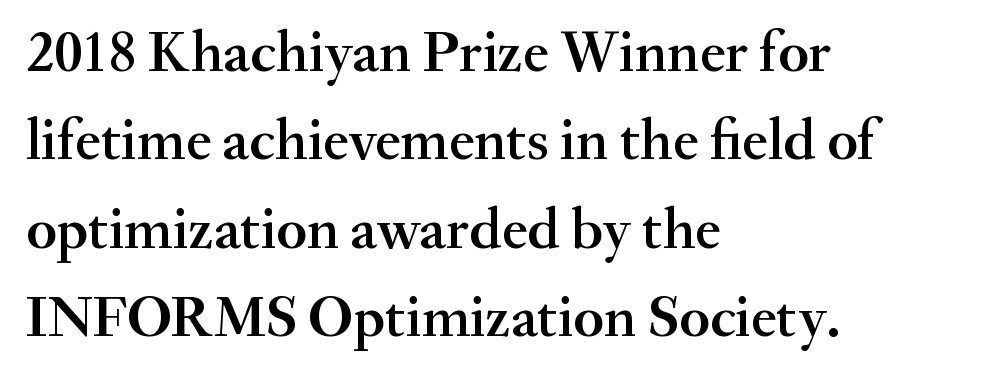
Q: Is the text bold? A: Semi-bold.
Q: Is the text italic (slanted)? A: No, it is upright.
Q: Is the typeface a serif or a sans-serif typeface? A: Serif.
Q: Is the text underlined? A: No.
Q: How is the paragraph aligned? A: Left-aligned.
Q: Is the spacing between letters normal or unusually wide? A: Normal.
Q: Is the spacing between lines tight, normal or loose? A: Normal.
Q: Width (condensed, normal, or wide)? A: Normal.
Q: Stroke contrast? A: Medium.
Q: x-height? A: Small.
Q: Monospaced? A: No.
